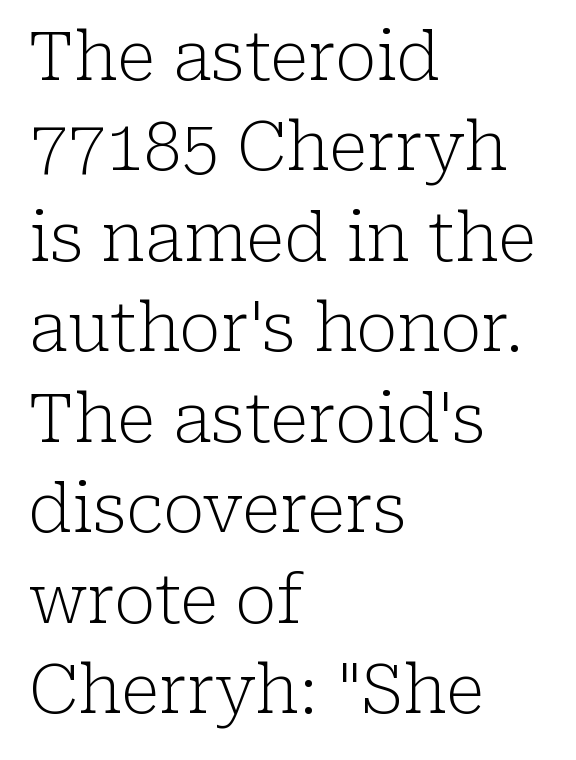
You could not count columns in this text — the font is proportionally spaced. Caption: standard tracking, unaltered. Think standard paragraph weight, or any step lighter than that. Line beginnings align vertically; line endings do not.
